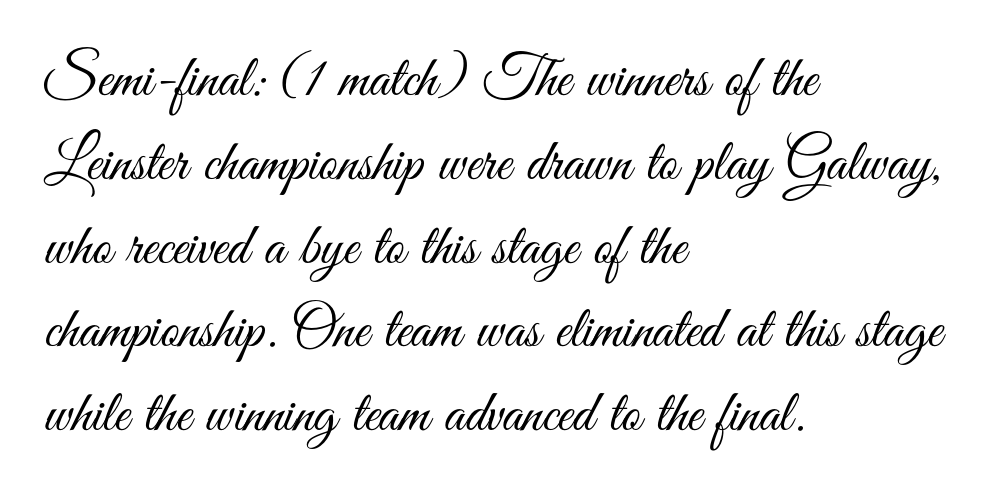
The image shows 59 px light, condensed sans-serif type; set left-aligned, normal line spacing (1.42x), normal letter spacing, not underlined; medium stroke contrast and a small x-height.
